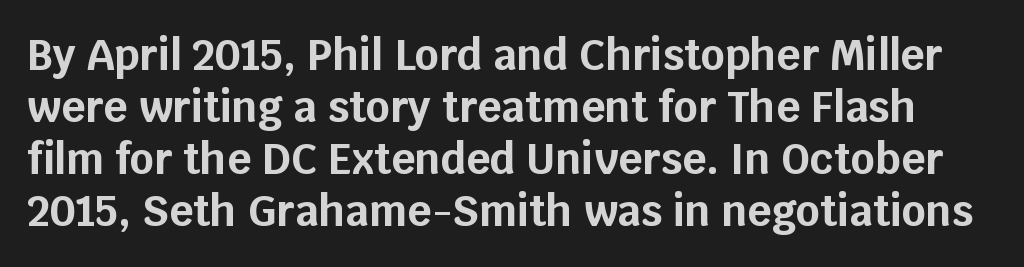
The glyphs are unaccompanied by any horizontal stroke below them. You could not count columns in this text — the font is proportionally spaced. A full-strength bold gives these letters their thick strokes. Regarding serifs, this sample does without them. Here the glyphs are tracked normally, forming tight word shapes.
